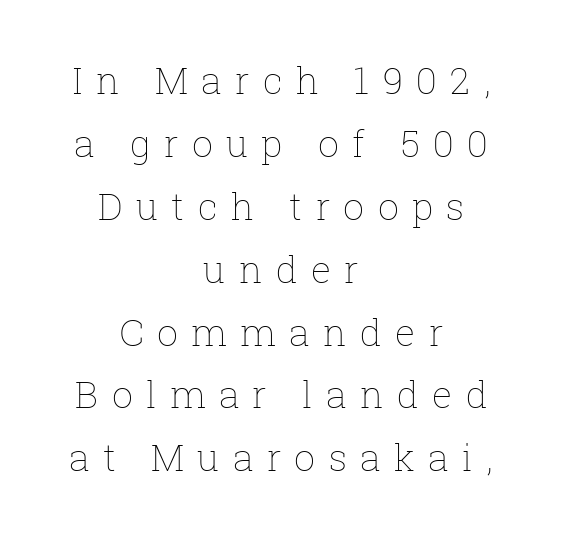
Q: Is the text bold? A: No.
Q: Is the text italic (slanted)? A: No, it is upright.
Q: Is the text underlined? A: No.
Q: How is the paragraph aligned? A: Centered.
Q: Is the spacing between letters normal or unusually wide? A: Unusually wide.
Q: Is the spacing between lines tight, normal or loose? A: Normal.
Q: Width (condensed, normal, or wide)? A: Normal.
Q: Stroke contrast? A: Low.
Q: x-height? A: Medium.
Q: Monospaced? A: No.
